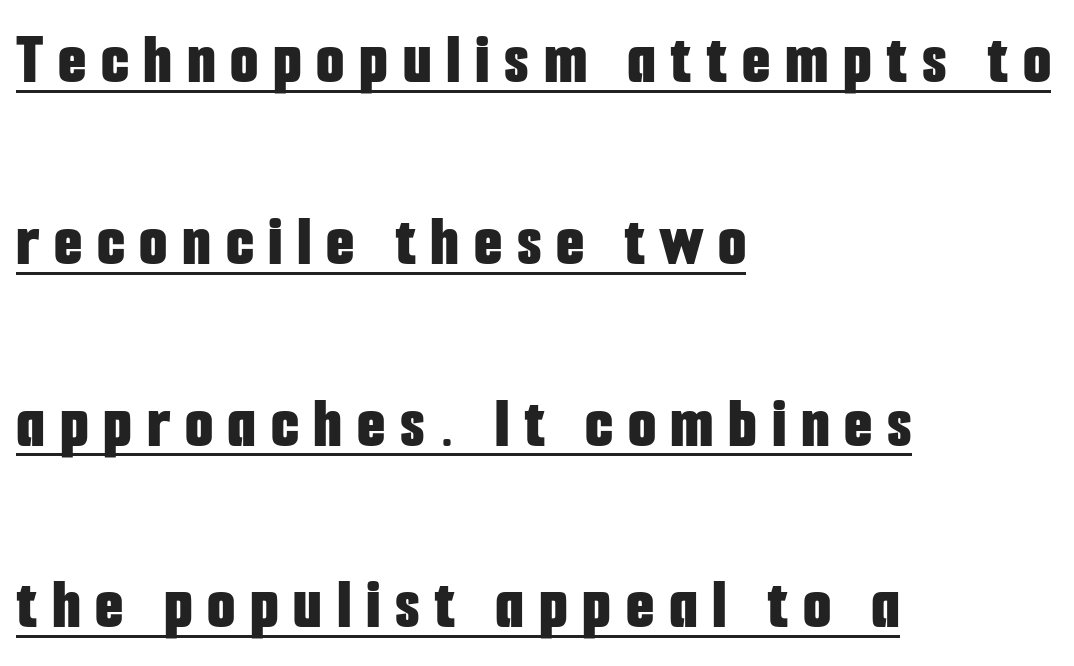
{"serif": "no", "italic": "no", "bold": "yes", "weight": "bold", "width": "condensed", "stroke_contrast": "low", "x_height": "medium", "monospaced": "no", "underline": "yes", "align": "left", "line_spacing": "loose", "line_spacing_ratio": 2.49, "letter_spacing": "wide", "letter_spacing_em": 0.2, "glyph_px": 73}
